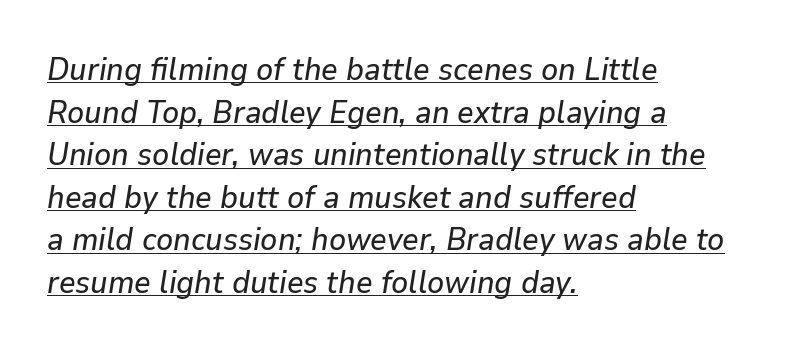
Observe the lean: these are italic letterforms. The specimen includes a rule beneath the text block's lines. Horizontally, the lines are justified to the leading edge only. The rendering uses a moderate line-height, typical for paragraphs.
